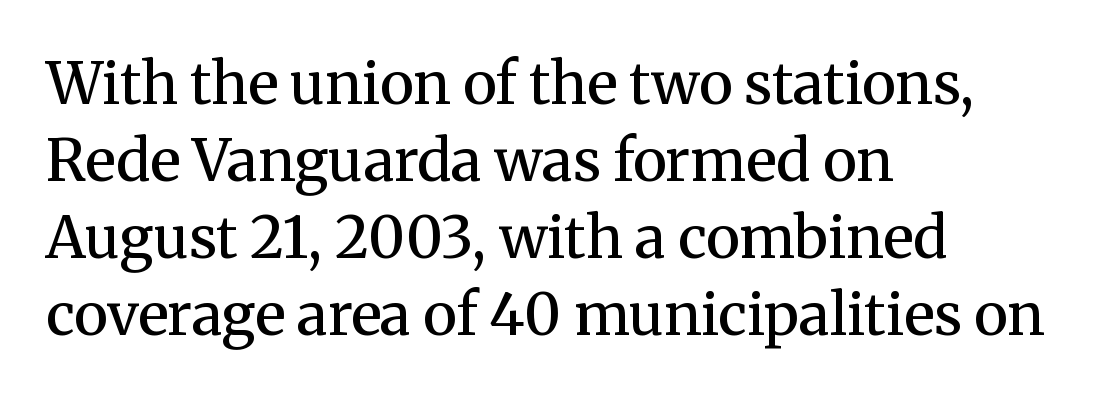
The image shows 58 px semibold serif type, upright; set left-aligned, normal line spacing (1.33x), normal letter spacing, not underlined; medium stroke contrast and a medium x-height.
